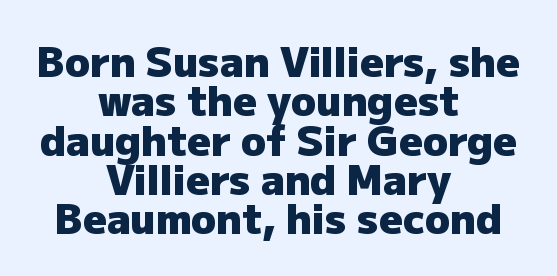
{"serif": "no", "italic": "no", "bold": "yes", "weight": "heavy", "width": "normal", "stroke_contrast": "low", "x_height": "medium", "monospaced": "no", "underline": "no", "align": "center", "line_spacing": "tight", "line_spacing_ratio": 0.96, "letter_spacing": "normal", "letter_spacing_em": 0.0, "glyph_px": 41}
